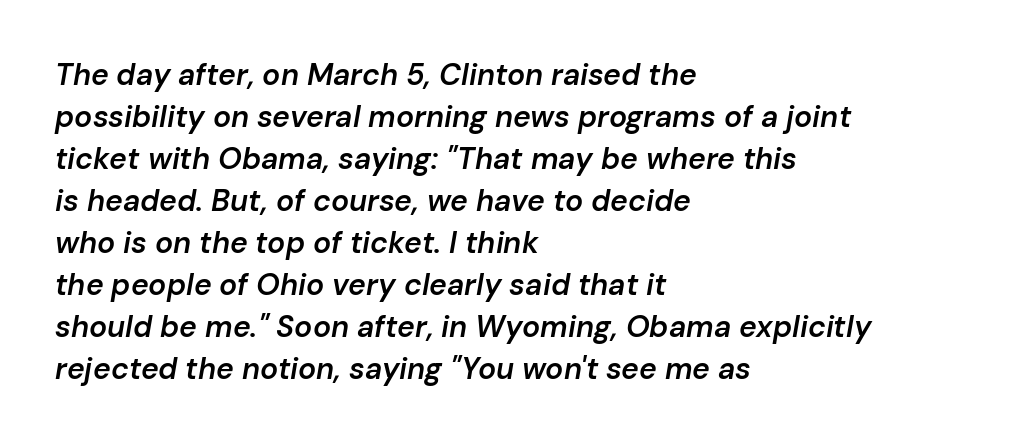
Q: Is the text bold? A: Semi-bold.
Q: Is the text italic (slanted)? A: Yes, it leans right by about 10 degrees.
Q: Is the text underlined? A: No.
Q: How is the paragraph aligned? A: Left-aligned.
Q: Is the spacing between letters normal or unusually wide? A: Normal.
Q: Is the spacing between lines tight, normal or loose? A: Normal.
Q: Width (condensed, normal, or wide)? A: Normal.
Q: Stroke contrast? A: Low.
Q: x-height? A: Medium.
Q: Monospaced? A: No.
